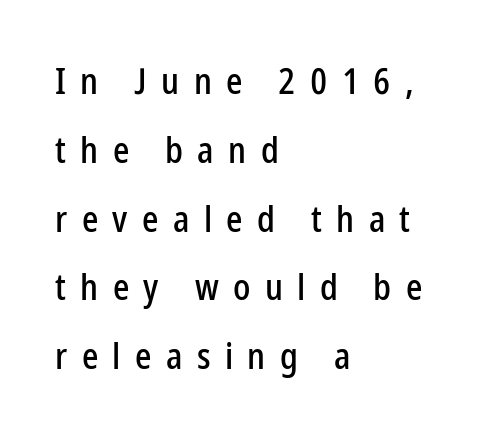
Q: Is the text italic (slanted)? A: No, it is upright.
Q: Is the typeface a serif or a sans-serif typeface? A: Sans-serif.
Q: Is the text underlined? A: No.
Q: How is the paragraph aligned? A: Left-aligned.
Q: Is the spacing between letters normal or unusually wide? A: Unusually wide.
Q: Is the spacing between lines tight, normal or loose? A: Loose.
Q: Width (condensed, normal, or wide)? A: Condensed.
Q: Stroke contrast? A: Low.
Q: x-height? A: Medium.
Q: Monospaced? A: No.
